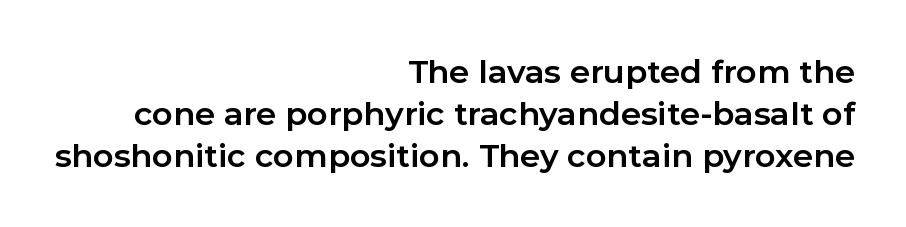
Q: Is the text bold? A: Yes.
Q: Is the text italic (slanted)? A: No, it is upright.
Q: Is the typeface a serif or a sans-serif typeface? A: Sans-serif.
Q: Is the text underlined? A: No.
Q: How is the paragraph aligned? A: Right-aligned.
Q: Is the spacing between letters normal or unusually wide? A: Normal.
Q: Is the spacing between lines tight, normal or loose? A: Normal.
Q: Width (condensed, normal, or wide)? A: Normal.
Q: Stroke contrast? A: Low.
Q: x-height? A: Medium.
Q: Monospaced? A: No.
